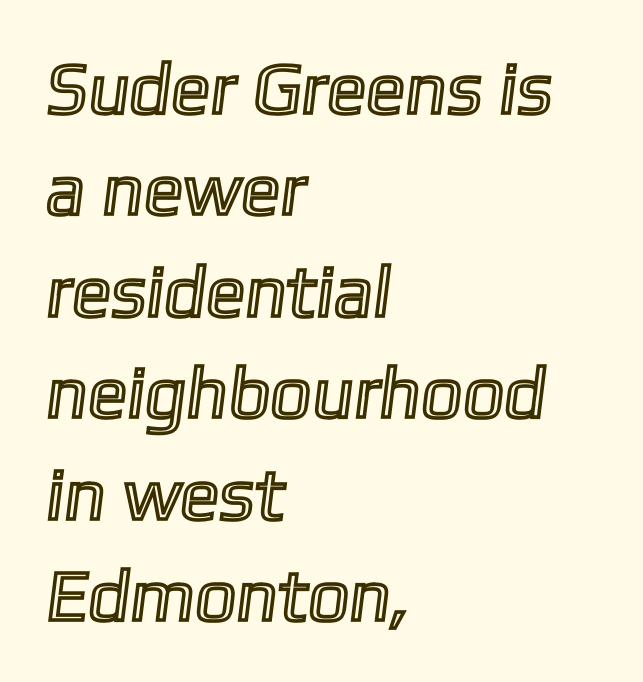
The image shows 73 px text type; set left-aligned, normal line spacing (1.39x), normal letter spacing, not underlined; a medium x-height.
